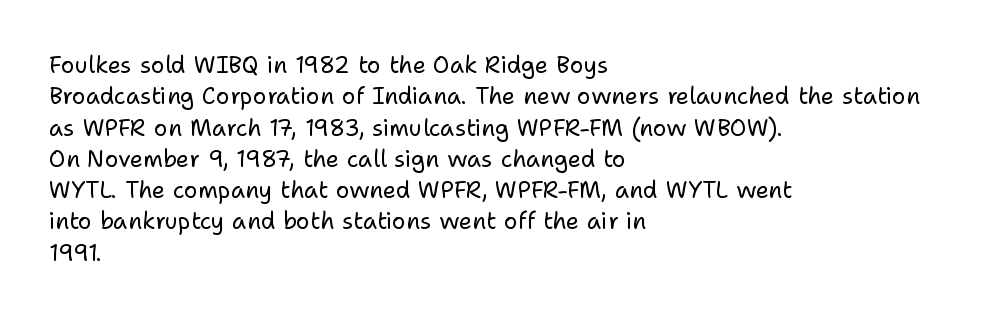
{"italic": "no", "bold": "no", "underline": "no", "align": "left", "line_spacing": "normal", "line_spacing_ratio": 1.36, "letter_spacing": "normal", "letter_spacing_em": 0.0, "glyph_px": 23}
